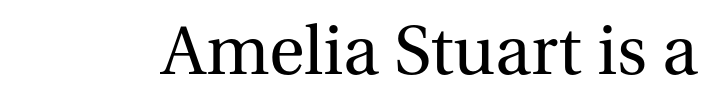
Q: Is the text bold? A: No.
Q: Is the text italic (slanted)? A: No, it is upright.
Q: Is the typeface a serif or a sans-serif typeface? A: Serif.
Q: Is the text underlined? A: No.
Q: Is the spacing between letters normal or unusually wide? A: Normal.
Q: Width (condensed, normal, or wide)? A: Normal.
Q: Stroke contrast? A: Medium.
Q: x-height? A: Medium.
Q: Monospaced? A: No.
